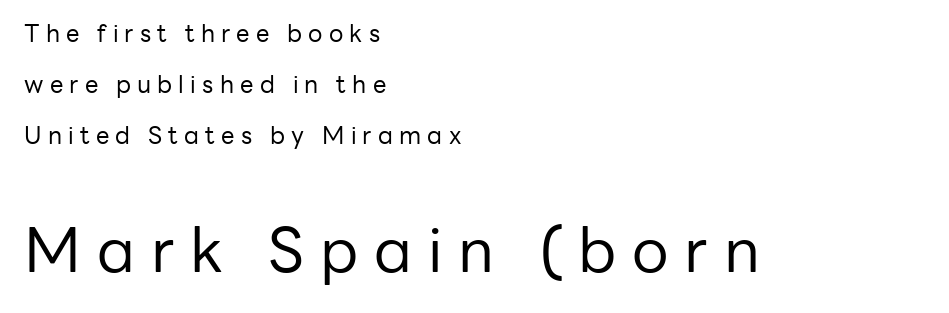
The image shows 61 px regular-weight sans-serif type, upright; set left-aligned, loose line spacing (2.13x), unusually wide letter spacing (+0.26 em), not underlined; the second (bottom) block is 2.54x larger; low stroke contrast and a medium x-height.
